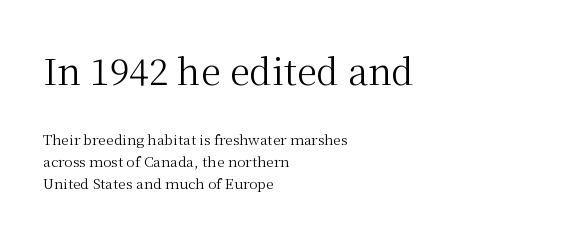
Q: Is the text bold? A: No.
Q: Is the text italic (slanted)? A: No, it is upright.
Q: Is the typeface a serif or a sans-serif typeface? A: Serif.
Q: Is the text underlined? A: No.
Q: How is the paragraph aligned? A: Left-aligned.
Q: Is the spacing between letters normal or unusually wide? A: Normal.
Q: Is the spacing between lines tight, normal or loose? A: Normal.
Q: Which block of text is set in a larger size, the first (top) or the second (bottom)? A: The first (top) one.
Q: Width (condensed, normal, or wide)? A: Normal.
Q: Stroke contrast? A: Medium.
Q: x-height? A: Medium.
Q: Monospaced? A: No.
